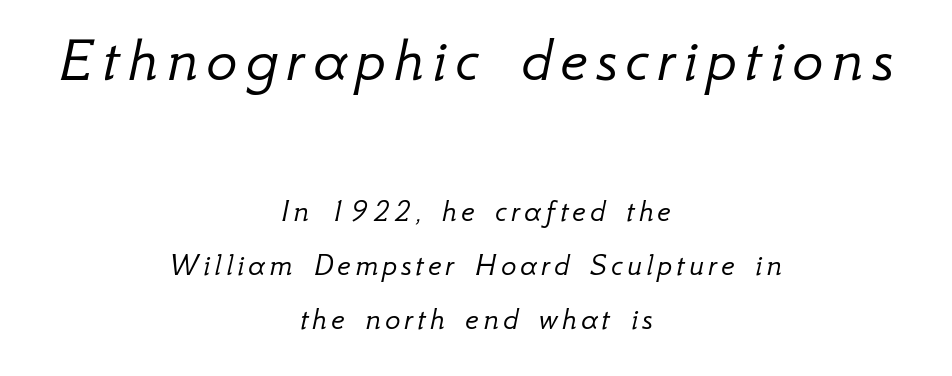
Check the space under the baseline: it is left empty. The text carries the slant typical of an italic or oblique font. A student would notice the top passage is typeset larger than what follows. The letters advance in unequal steps, a hallmark of proportional type. The vertical gap from one line to the next is medium.
